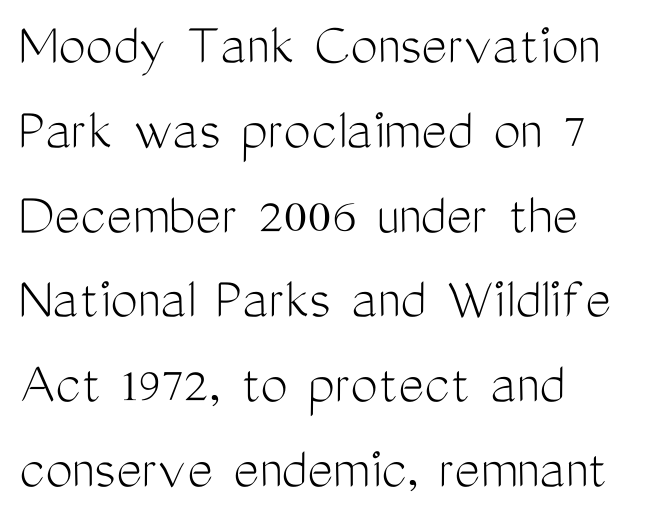
This sample is left-justified, so line endings fall wherever the words run out. The face used here is a sans, in the tradition of grotesques and geometrics. Lines of text with bare space underneath. On a weight scale, this lands at 450 or below. These lines keep a tight, regular rhythm from letter to letter. The font's upright variant was chosen for this text.
